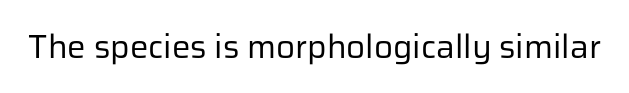
What stands out about the letter spacing? Nothing — it is the standard amount. Quick note: not italic, upright. Just letters on the line, the space beneath them empty. This is not heavy type; no bold has been used. Grotesque or geometric, the face here clearly has no serifs.
